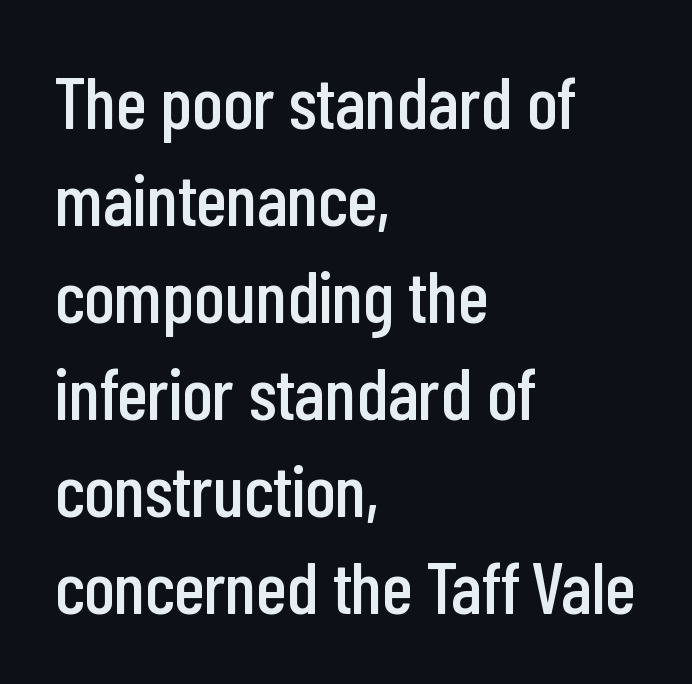
{"serif": "no", "italic": "no", "width": "condensed", "stroke_contrast": "low", "x_height": "medium", "monospaced": "no", "underline": "no", "align": "left", "line_spacing": "normal", "line_spacing_ratio": 1.31, "letter_spacing": "normal", "letter_spacing_em": 0.0, "glyph_px": 74}
